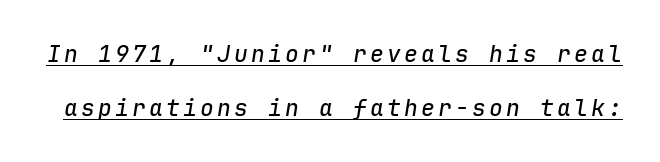
The image shows 23 px text type, italic (leaning right); set loose line spacing (2.36x), underlined.
